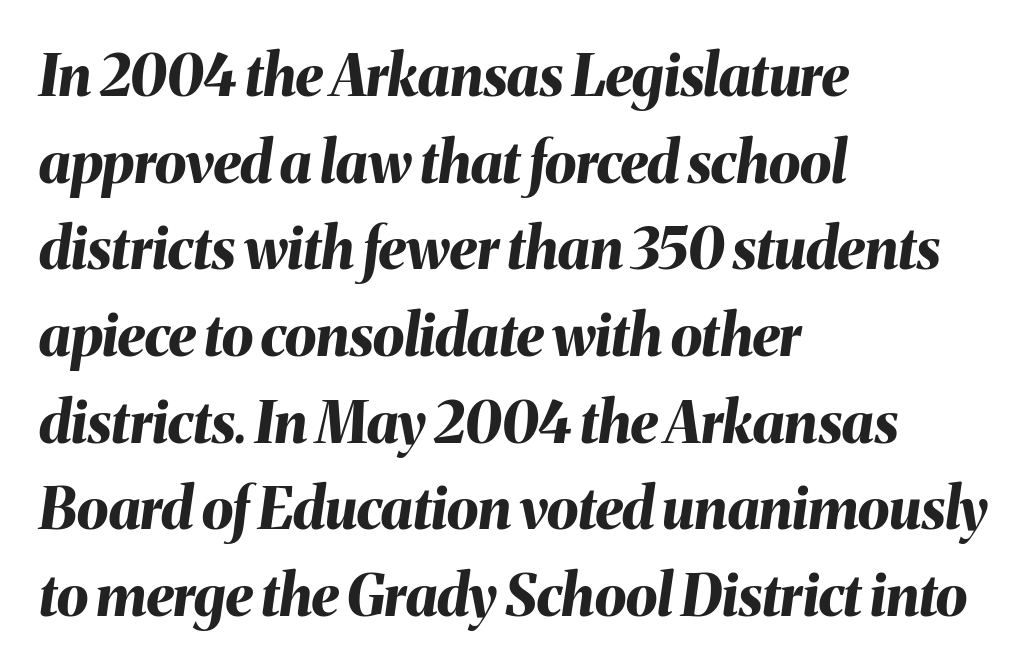
{"italic": "yes", "lean": "right", "slant_degrees": 8, "bold": "yes", "weight": "bold", "width": "normal", "stroke_contrast": "medium", "x_height": "medium", "monospaced": "no", "underline": "no", "align": "left", "line_spacing": "normal", "line_spacing_ratio": 1.52, "letter_spacing": "normal", "letter_spacing_em": 0.0, "glyph_px": 57}
